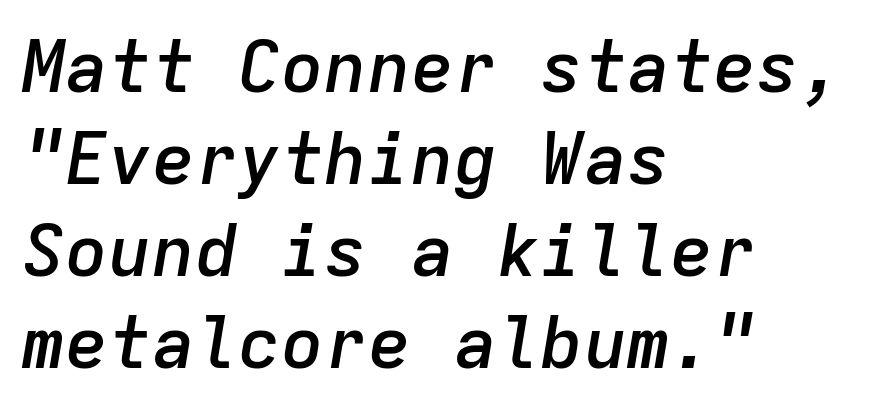
The image shows 72 px semibold type, italic (leaning right), monospaced; set left-aligned, normal line spacing (1.28x), normal letter spacing, not underlined; low stroke contrast and a medium x-height.
